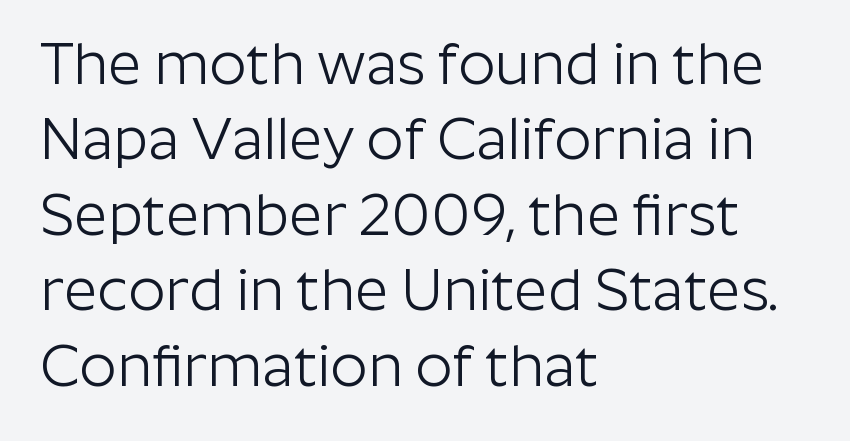
Q: Is the text bold? A: No.
Q: Is the text italic (slanted)? A: No, it is upright.
Q: Is the typeface a serif or a sans-serif typeface? A: Sans-serif.
Q: Is the text underlined? A: No.
Q: How is the paragraph aligned? A: Left-aligned.
Q: Is the spacing between letters normal or unusually wide? A: Normal.
Q: Is the spacing between lines tight, normal or loose? A: Normal.
Q: Width (condensed, normal, or wide)? A: Normal.
Q: Stroke contrast? A: Low.
Q: x-height? A: Medium.
Q: Monospaced? A: No.
